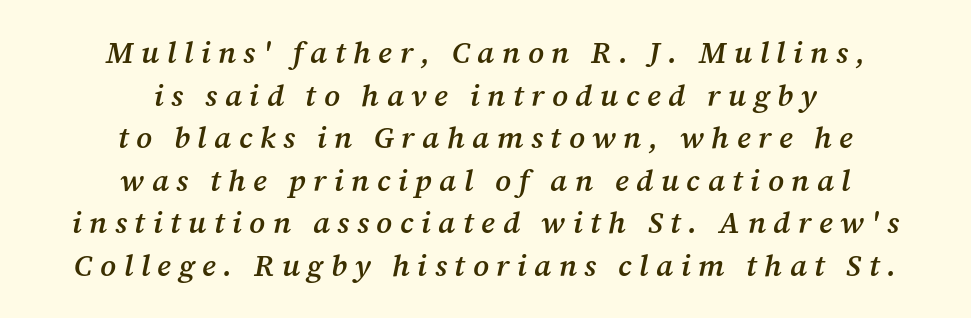
The image shows 30 px semibold serif type, italic (leaning right); set centered, normal line spacing (1.42x), unusually wide letter spacing (+0.25 em), not underlined; medium stroke contrast and a medium x-height.
